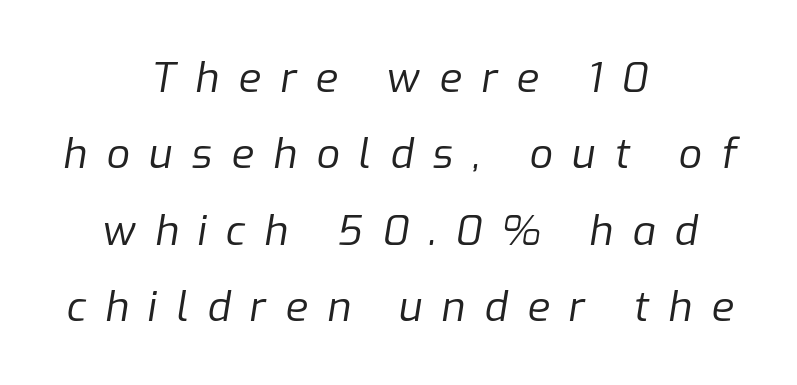
The image shows 41 px regular-weight type, italic (leaning right); set centered, line spacing 1.86x, unusually wide letter spacing (+0.47 em), not underlined; low stroke contrast and a medium x-height.
